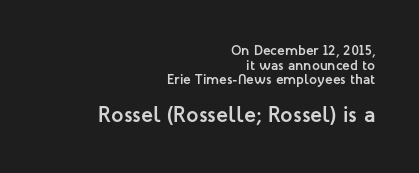
The image shows 22 px bold type, upright; set right-aligned, tight line spacing (1.04x), normal letter spacing, not underlined; the second (bottom) block is 1.57x larger.
